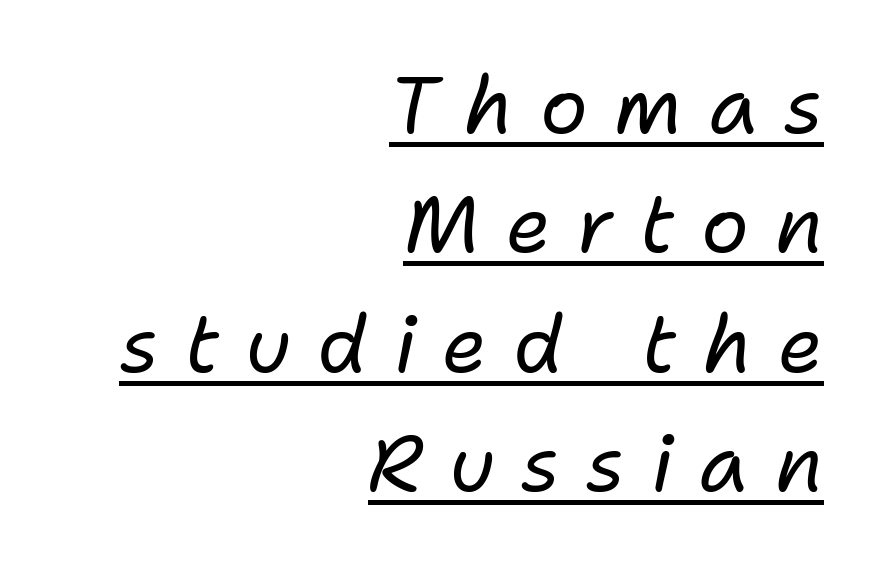
Q: Is the text bold? A: No.
Q: Is the text italic (slanted)? A: Yes, it leans right by about 11 degrees.
Q: Is the text underlined? A: Yes.
Q: How is the paragraph aligned? A: Right-aligned.
Q: Is the spacing between letters normal or unusually wide? A: Unusually wide.
Q: Is the spacing between lines tight, normal or loose? A: Normal.
Q: Width (condensed, normal, or wide)? A: Normal.
Q: Stroke contrast? A: Low.
Q: x-height? A: Medium.
Q: Monospaced? A: No.
